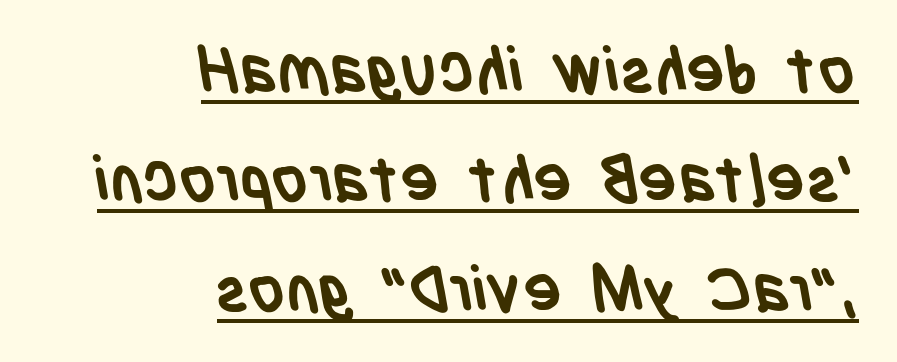
Q: Is the text bold? A: Yes.
Q: Is the typeface a serif or a sans-serif typeface? A: Sans-serif.
Q: Is the text underlined? A: Yes.
Q: How is the paragraph aligned? A: Right-aligned.
Q: Is the spacing between letters normal or unusually wide? A: Normal.
Q: Width (condensed, normal, or wide)? A: Condensed.
Q: Stroke contrast? A: Low.
Q: x-height? A: Large.
Q: Monospaced? A: No.
